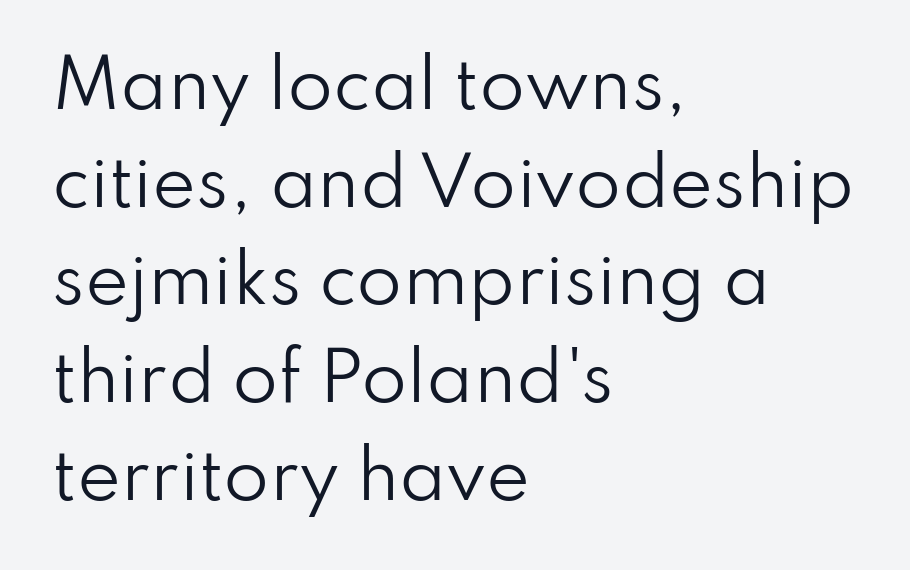
Q: Is the text bold? A: No.
Q: Is the text italic (slanted)? A: No, it is upright.
Q: Is the typeface a serif or a sans-serif typeface? A: Sans-serif.
Q: Is the text underlined? A: No.
Q: How is the paragraph aligned? A: Left-aligned.
Q: Is the spacing between letters normal or unusually wide? A: Normal.
Q: Is the spacing between lines tight, normal or loose? A: Normal.
Q: Width (condensed, normal, or wide)? A: Normal.
Q: Stroke contrast? A: Low.
Q: x-height? A: Small.
Q: Monospaced? A: No.
